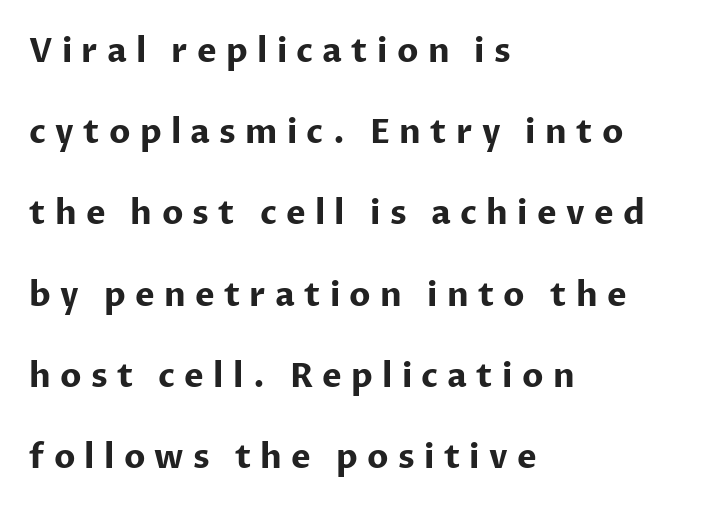
{"serif": "no", "italic": "no", "bold": "yes", "weight": "bold", "width": "normal", "stroke_contrast": "low", "x_height": "medium", "monospaced": "no", "underline": "no", "align": "left", "line_spacing": "loose", "line_spacing_ratio": 2.46, "letter_spacing": "wide", "letter_spacing_em": 0.28, "glyph_px": 33}
